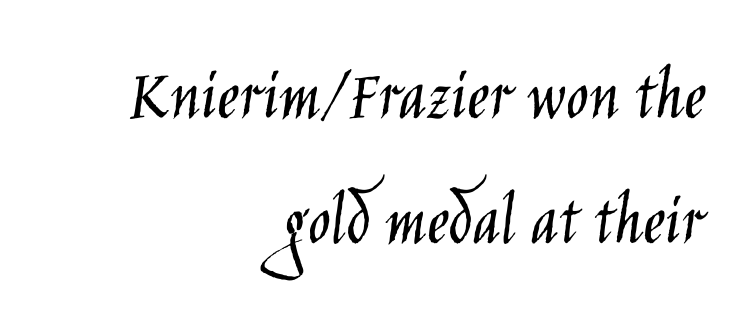
Each line ends at the same right margin while the left side varies. Characters follow at the spacing the type designer built in. This block has exactly the height ordinary leading produces. You could not count columns in this text — the font is proportionally spaced.
